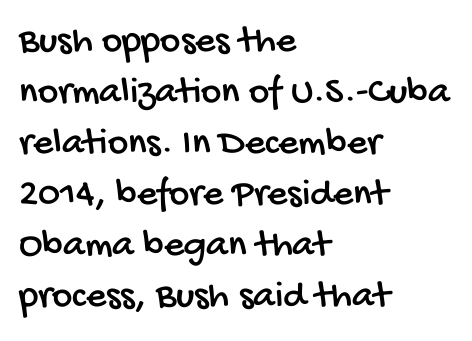
Q: Is the typeface a serif or a sans-serif typeface? A: Sans-serif.
Q: Is the text underlined? A: No.
Q: How is the paragraph aligned? A: Left-aligned.
Q: Is the spacing between letters normal or unusually wide? A: Normal.
Q: Is the spacing between lines tight, normal or loose? A: Normal.
Q: Width (condensed, normal, or wide)? A: Condensed.
Q: Stroke contrast? A: Low.
Q: x-height? A: Large.
Q: Monospaced? A: No.
